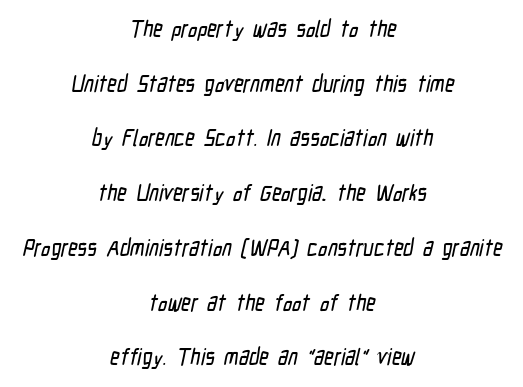
{"underline": "no", "align": "center", "line_spacing": "loose", "line_spacing_ratio": 2.38, "letter_spacing": "normal", "letter_spacing_em": 0.0, "glyph_px": 23}
